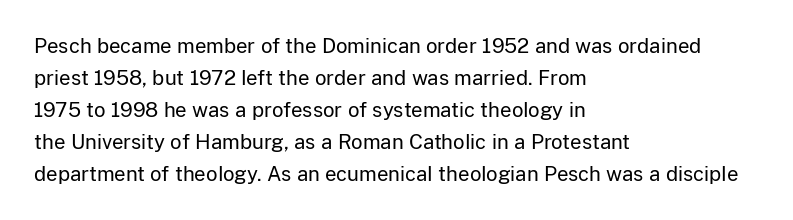
The image shows 20 px text type, upright; set left-aligned, normal line spacing (1.6x), normal letter spacing, not underlined.
